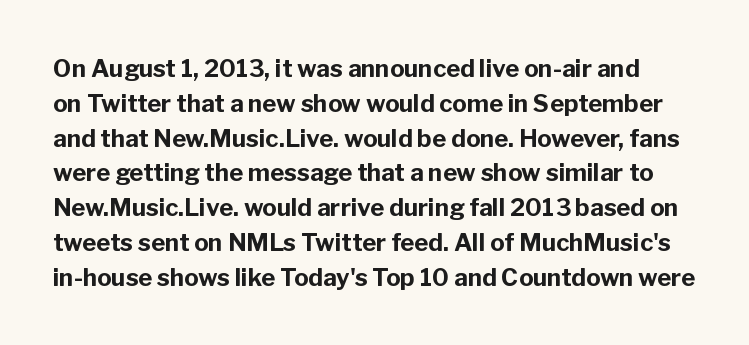
The block of text has a typical density, with ordinary space between rows. Quick note: not italic, upright. Strokes here are thick enough to call this a true bold. In terms of letterspacing, this is plain default setting. Plain, unruled lines of type.
